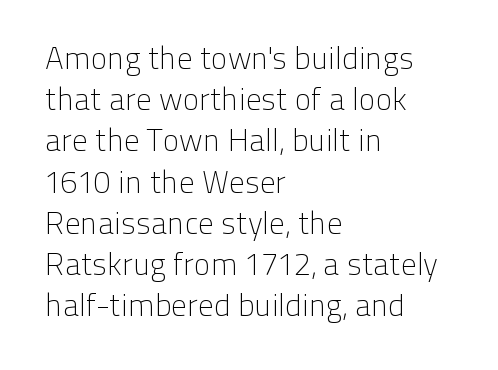
The image shows 31 px light sans-serif type, upright; set left-aligned, normal line spacing (1.33x), normal letter spacing, not underlined; low stroke contrast and a medium x-height.
